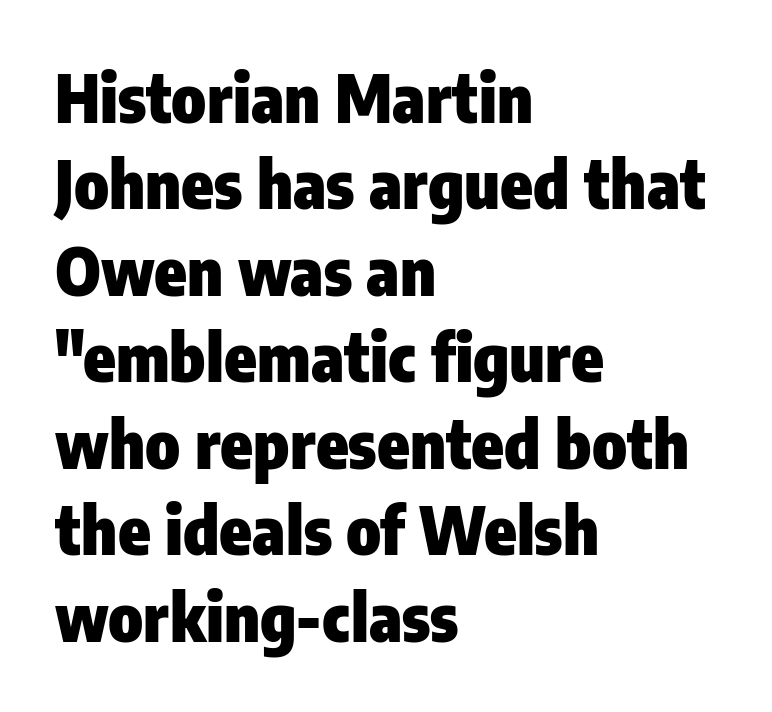
Look at the stroke-to-counter ratio: heavy, a bold. Do the letters lean? They stand straight. Evenly set lines give the paragraph a standard silhouette. The type family on display is of the sans-serif kind. Anything drawn beneath the words? Only blank space. Short note: letters normally spaced.
